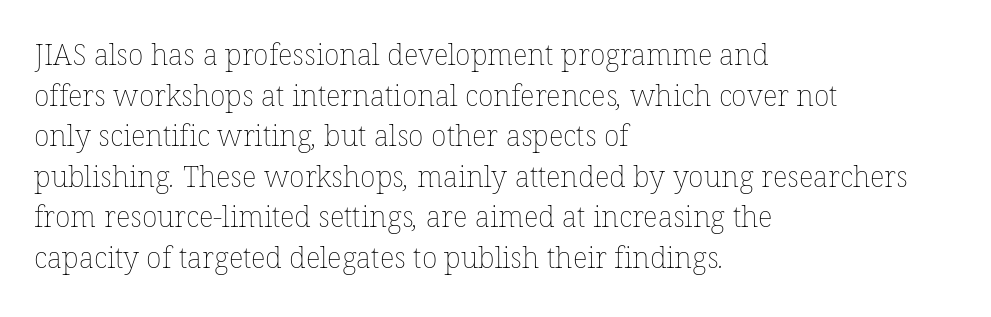
Q: Is the text bold? A: No.
Q: Is the text underlined? A: No.
Q: How is the paragraph aligned? A: Left-aligned.
Q: Is the spacing between letters normal or unusually wide? A: Normal.
Q: Is the spacing between lines tight, normal or loose? A: Normal.
Q: Width (condensed, normal, or wide)? A: Normal.
Q: Stroke contrast? A: Low.
Q: x-height? A: Medium.
Q: Monospaced? A: No.
